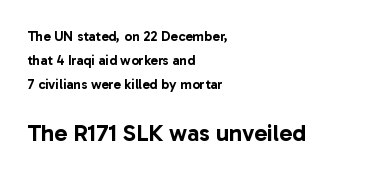
The baseline area is clear. The lines are quadded left. Inter-character spacing is left at the font's built-in metrics. The rendering enlarges the type as you move from the upper chunk to the lower. Do the letters lean? They stand straight.
